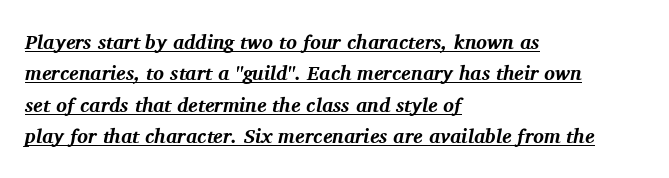
The image shows 20 px bold type, italic (leaning right); set left-aligned, normal line spacing (1.57x), normal letter spacing, underlined.
